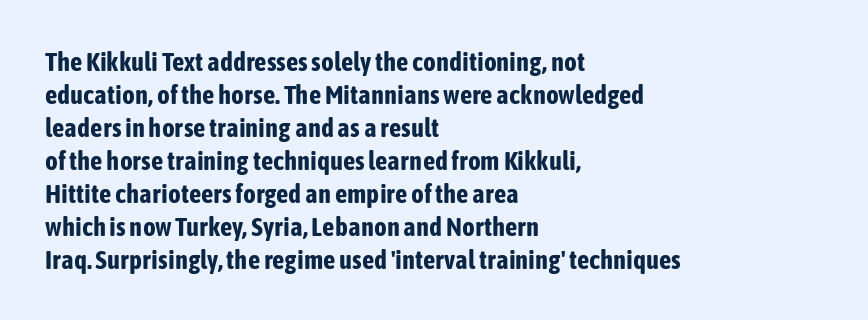
Words float on clear page, feet unadorned. Does the lettering tilt? It doesn't — this is upright. Visually the block forms a straight wall on the left and a jagged coastline on the right. These words are printed bold, with thick strokes throughout. Characters follow at the spacing the type designer built in.
